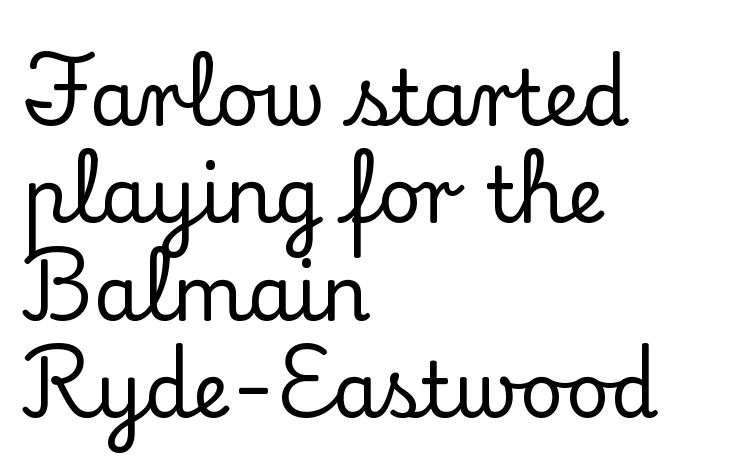
The image shows 76 px serif type, upright; set left-aligned, normal line spacing (1.28x), normal letter spacing, not underlined; low stroke contrast and a small x-height.
